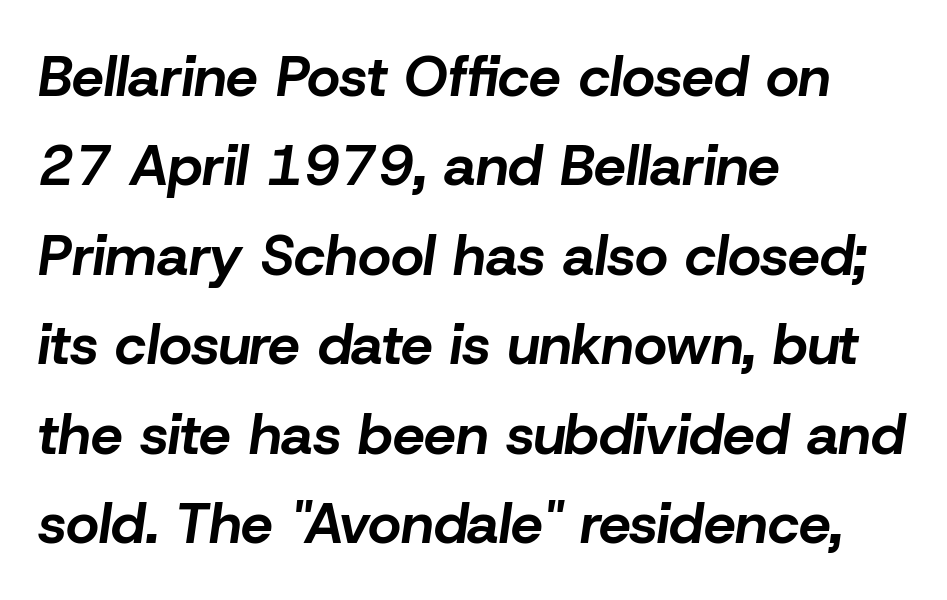
The image shows 57 px bold type, italic (leaning right); set left-aligned, normal line spacing (1.57x), normal letter spacing, not underlined; low stroke contrast and a medium x-height.
